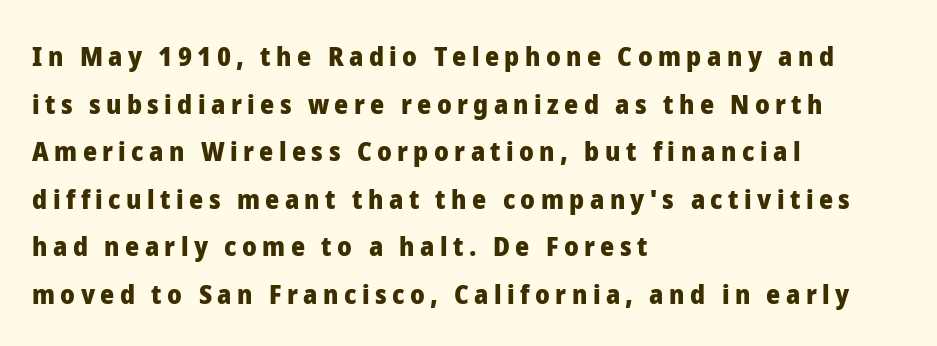
The image shows 27 px bold type, upright; set left-aligned, line spacing 1.76x, unusually wide letter spacing (+0.2 em), not underlined.
